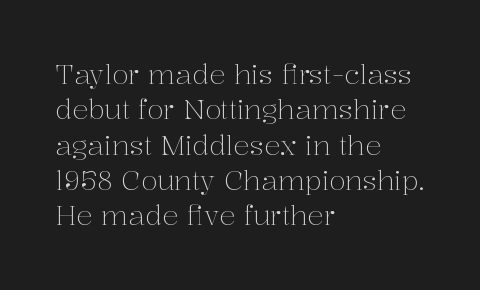
Line beginnings align vertically; line endings do not. The typography opts for an upright posture over an oblique one. Baseline-to-baseline distance is the conventional proportion of letter height. The characters are drawn with everyday or finer stroke widths. Here the glyphs are tracked normally, forming tight word shapes.
